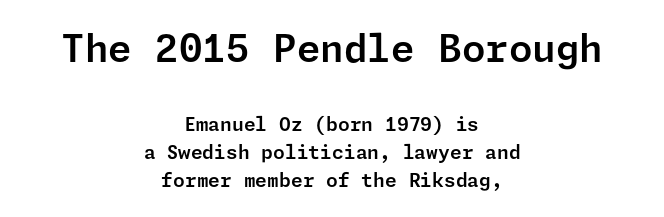
These lines keep a tight, regular rhythm from letter to letter. The lettering stays uniformly vertical, giving the passage a roman look. The leading is moderate, giving the passage an even texture. Nobody drew a line under any word here. Look at the bottom of the vertical strokes: they stop flat, with no serifs.
